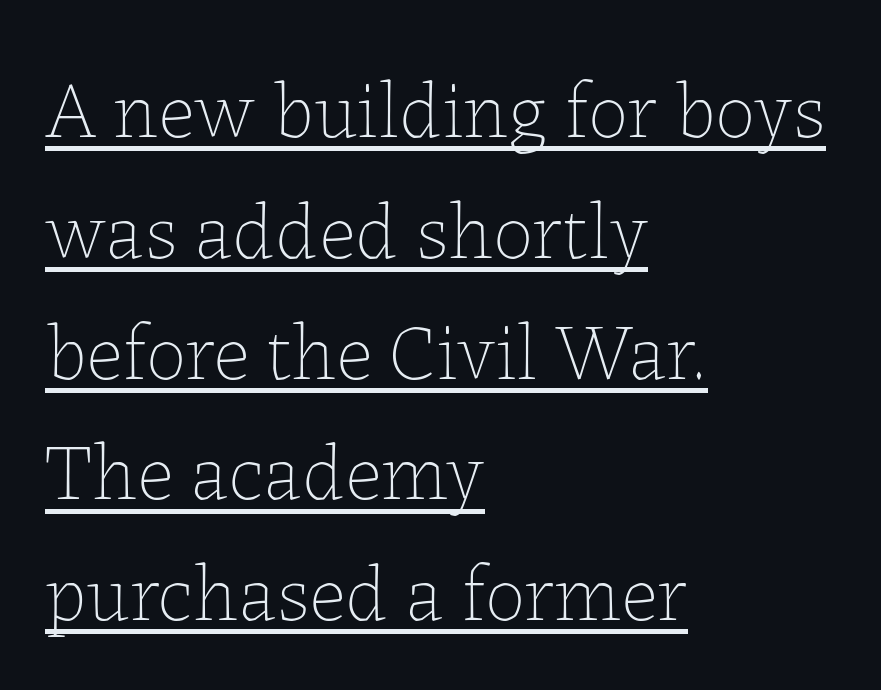
The image shows 80 px thin type, upright; set left-aligned, normal line spacing (1.51x), normal letter spacing, underlined; low stroke contrast and a medium x-height.
